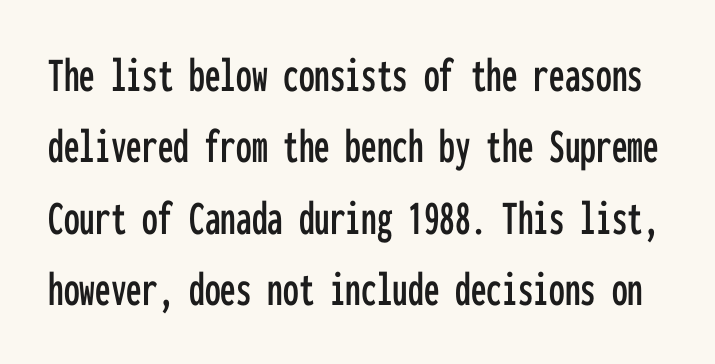
The image shows 50 px condensed sans-serif type, upright, monospaced; set normal line spacing (1.43x), normal letter spacing, not underlined; low stroke contrast and a medium x-height.
